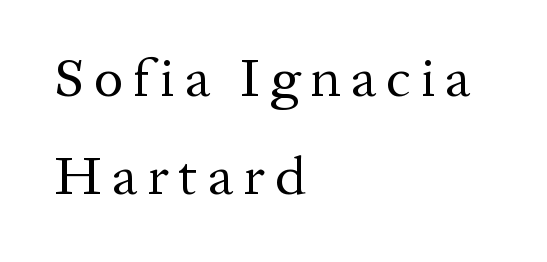
The image shows 55 px regular-weight serif type, upright; set left-aligned, line spacing 1.78x, not underlined; medium stroke contrast and a medium x-height.
